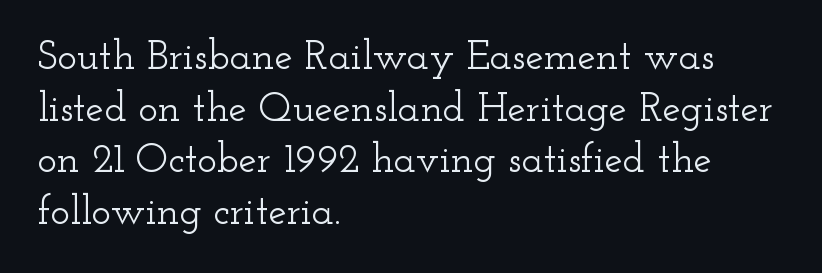
The image shows 41 px wide serif type, upright; set left-aligned, normal line spacing (1.26x), normal letter spacing, not underlined; low stroke contrast and a small x-height.
